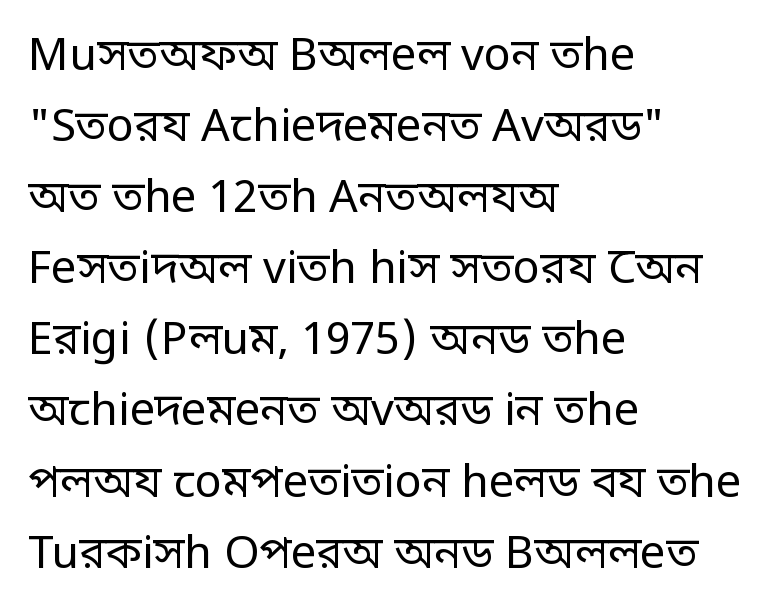
The image shows 45 px regular-weight, condensed sans-serif type, upright; set left-aligned, normal line spacing (1.58x), normal letter spacing, not underlined; low stroke contrast.
